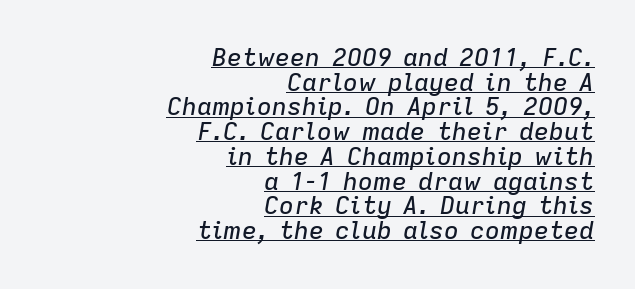
The image shows 25 px text type, italic (leaning right); set right-aligned, tight line spacing (0.99x), normal letter spacing, underlined.
